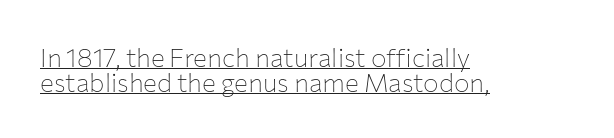
Cramped leading. Between one letter and the next there's only the usual sliver of space. A typographer would call this underscored text. Style check: upright. Stroke thickness stays within the range of a standard reading face or lighter.
